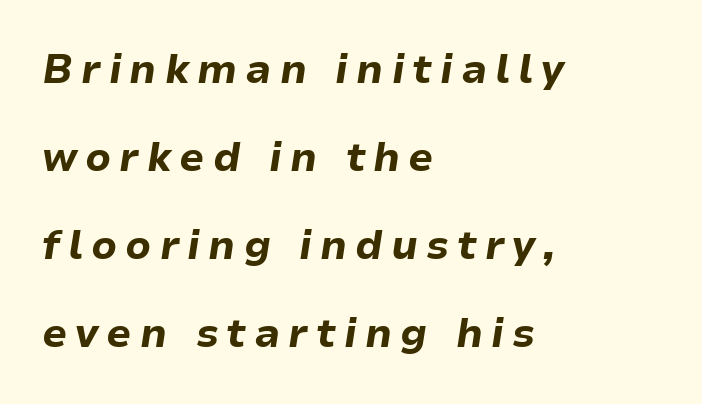
The image shows 40 px bold type, italic (leaning right); set left-aligned, loose line spacing (2.2x), unusually wide letter spacing (+0.2 em), not underlined; low stroke contrast and a medium x-height.
